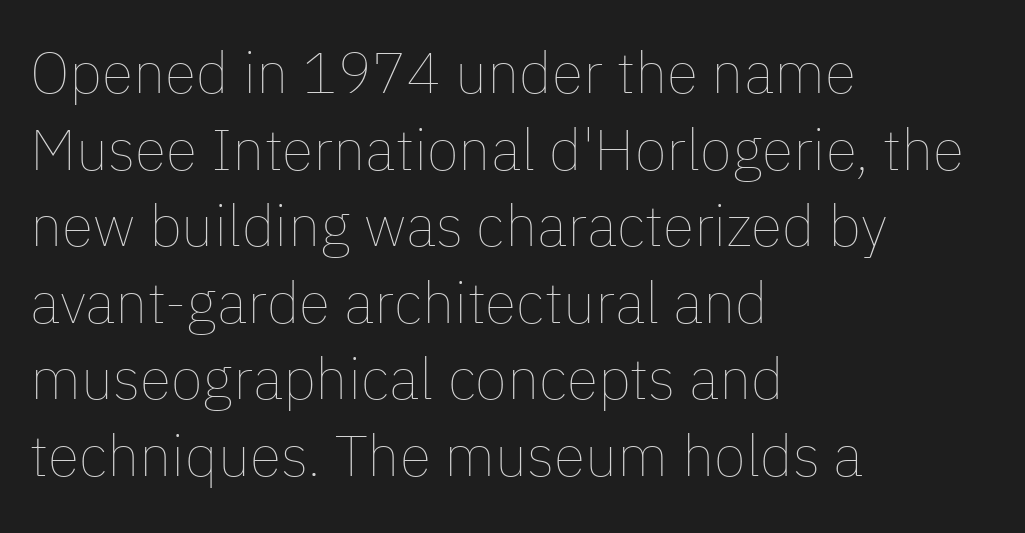
Q: Is the text bold? A: No.
Q: Is the text italic (slanted)? A: No, it is upright.
Q: Is the text underlined? A: No.
Q: How is the paragraph aligned? A: Left-aligned.
Q: Is the spacing between letters normal or unusually wide? A: Normal.
Q: Is the spacing between lines tight, normal or loose? A: Normal.
Q: Width (condensed, normal, or wide)? A: Normal.
Q: Stroke contrast? A: Low.
Q: x-height? A: Medium.
Q: Monospaced? A: No.
